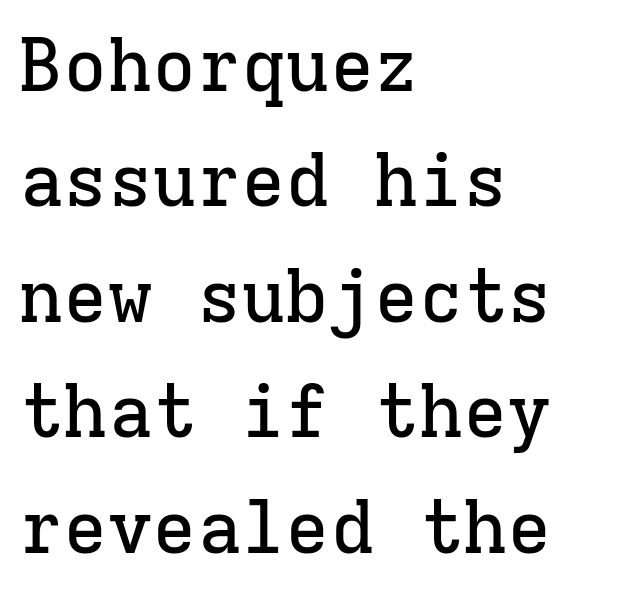
The image shows 74 px serif type, upright, monospaced; set left-aligned, normal line spacing (1.56x), normal letter spacing, not underlined; low stroke contrast and a medium x-height.
